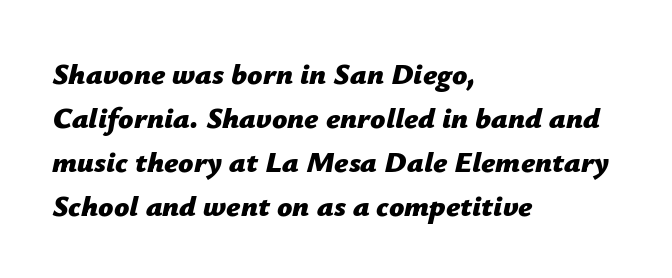
Q: Is the text bold? A: Yes.
Q: Is the text italic (slanted)? A: Yes, it leans right by about 12 degrees.
Q: Is the text underlined? A: No.
Q: How is the paragraph aligned? A: Left-aligned.
Q: Is the spacing between letters normal or unusually wide? A: Normal.
Q: Is the spacing between lines tight, normal or loose? A: Normal.
Q: Width (condensed, normal, or wide)? A: Normal.
Q: Stroke contrast? A: Low.
Q: x-height? A: Medium.
Q: Monospaced? A: No.
